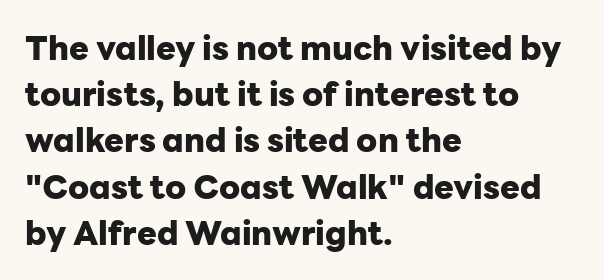
The image shows 33 px heavy sans-serif type, upright; set left-aligned, normal line spacing (1.4x), normal letter spacing, not underlined; low stroke contrast and a medium x-height.
